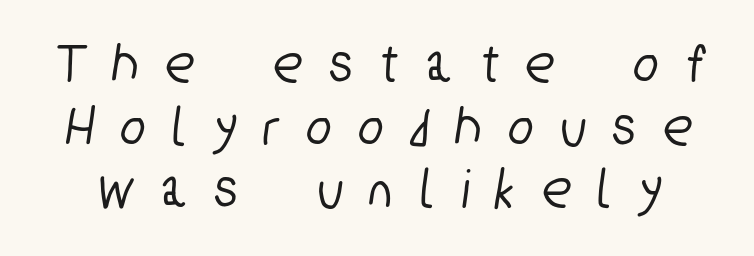
Q: Is the typeface a serif or a sans-serif typeface? A: Sans-serif.
Q: Is the text underlined? A: No.
Q: Is the spacing between letters normal or unusually wide? A: Unusually wide.
Q: Is the spacing between lines tight, normal or loose? A: Tight.
Q: Width (condensed, normal, or wide)? A: Condensed.
Q: Stroke contrast? A: Low.
Q: x-height? A: Medium.
Q: Monospaced? A: No.
